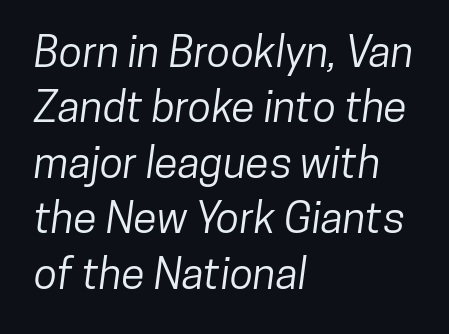
{"serif": "no", "width": "condensed", "stroke_contrast": "low", "x_height": "medium", "monospaced": "no", "underline": "no", "align": "left", "line_spacing": "normal", "line_spacing_ratio": 1.29, "letter_spacing": "normal", "letter_spacing_em": 0.0, "glyph_px": 43}
